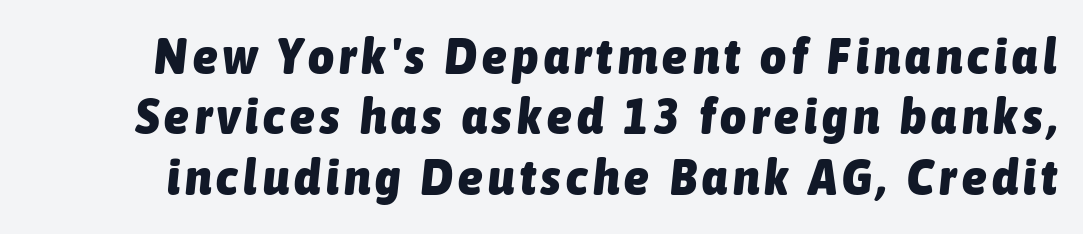
Q: Is the text bold? A: Yes.
Q: Is the text italic (slanted)? A: Yes, it leans right by about 6 degrees.
Q: Is the text underlined? A: No.
Q: Width (condensed, normal, or wide)? A: Condensed.
Q: Stroke contrast? A: Low.
Q: x-height? A: Medium.
Q: Monospaced? A: No.
